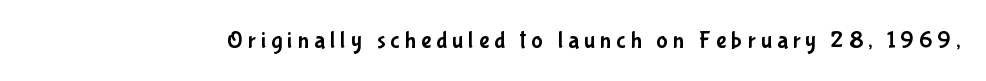
The image shows 24 px text type, upright; set unusually wide letter spacing (+0.21 em), not underlined.
